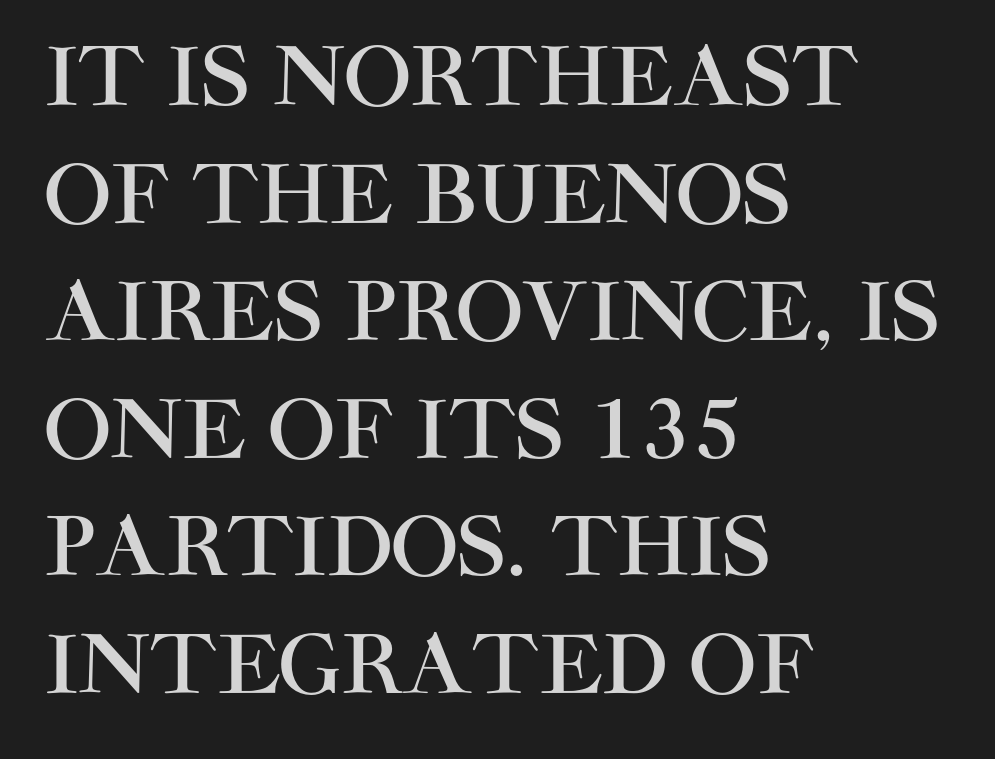
{"serif": "no", "italic": "no", "width": "normal", "stroke_contrast": "high", "x_height": "large", "monospaced": "no", "underline": "no", "align": "left", "line_spacing": "normal", "line_spacing_ratio": 1.47, "letter_spacing": "normal", "letter_spacing_em": 0.0, "glyph_px": 80}
